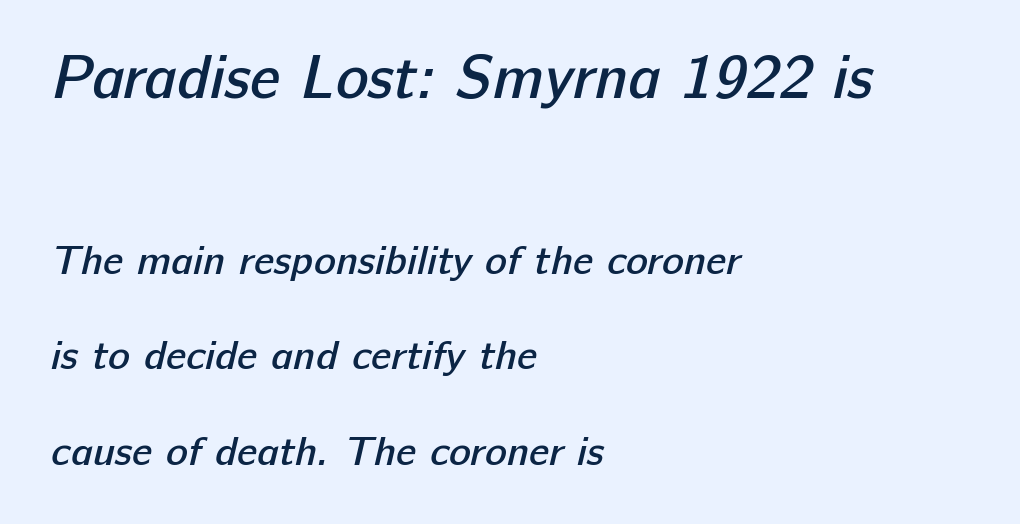
In terms of letterform style, serifs are entirely absent. The line-height multiplier appears high, well above default. Firm but not heavy-handed strokes: this text is semibold. In CSS terms this would be text-align: left. Is the lower block the larger one? No — the upper block carries the bigger type.
